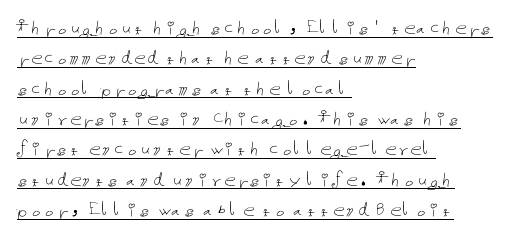
Quick note: interline space is typical. Stroke mass is kept to a normal reading level or below. Words appear dense and cohesive because spacing is normal. The rendering anchors every line to the left-hand side. Posture: upright roman.
